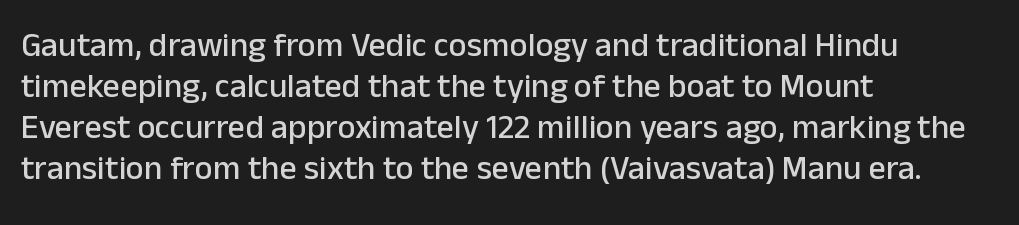
Q: Is the text italic (slanted)? A: No, it is upright.
Q: Is the typeface a serif or a sans-serif typeface? A: Sans-serif.
Q: Is the text underlined? A: No.
Q: How is the paragraph aligned? A: Left-aligned.
Q: Is the spacing between letters normal or unusually wide? A: Normal.
Q: Width (condensed, normal, or wide)? A: Normal.
Q: Stroke contrast? A: Low.
Q: x-height? A: Medium.
Q: Monospaced? A: No.
